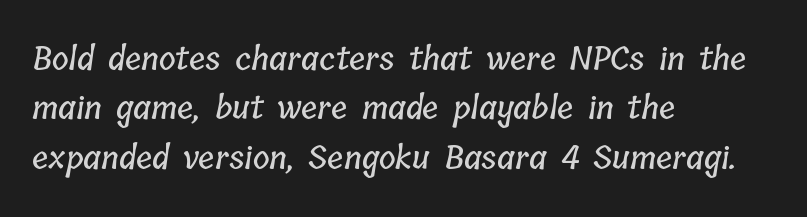
The image shows 32 px condensed type; set left-aligned, normal line spacing (1.54x), normal letter spacing, not underlined; low stroke contrast and a medium x-height.
